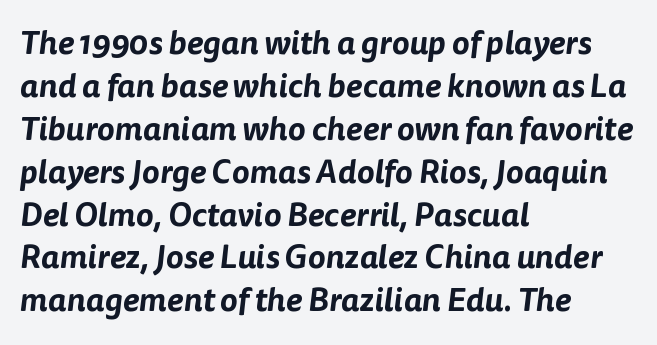
The image shows 33 px sans-serif type; set left-aligned, normal line spacing (1.3x), normal letter spacing, not underlined; low stroke contrast and a medium x-height.
